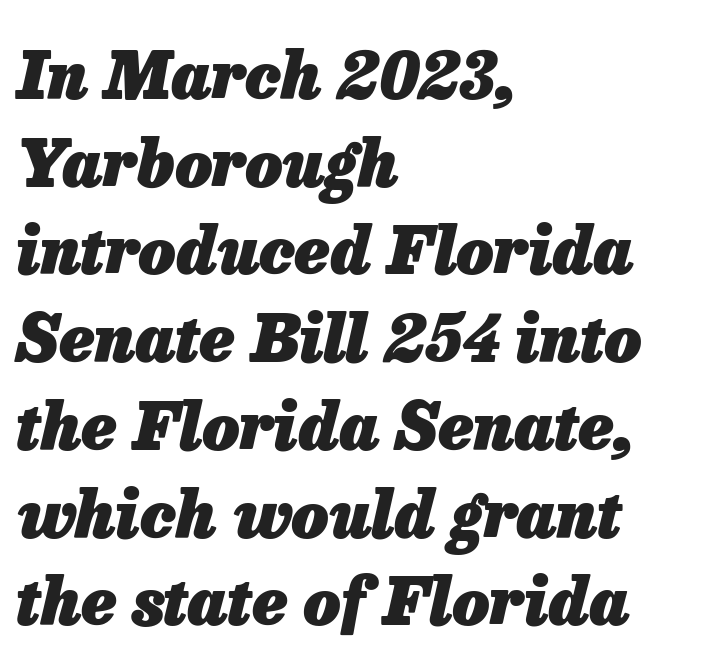
Q: Is the text bold? A: Yes.
Q: Is the text italic (slanted)? A: Yes, it leans right by about 13 degrees.
Q: Is the text underlined? A: No.
Q: How is the paragraph aligned? A: Left-aligned.
Q: Is the spacing between letters normal or unusually wide? A: Normal.
Q: Is the spacing between lines tight, normal or loose? A: Normal.
Q: Width (condensed, normal, or wide)? A: Normal.
Q: Stroke contrast? A: Low.
Q: x-height? A: Medium.
Q: Monospaced? A: No.
